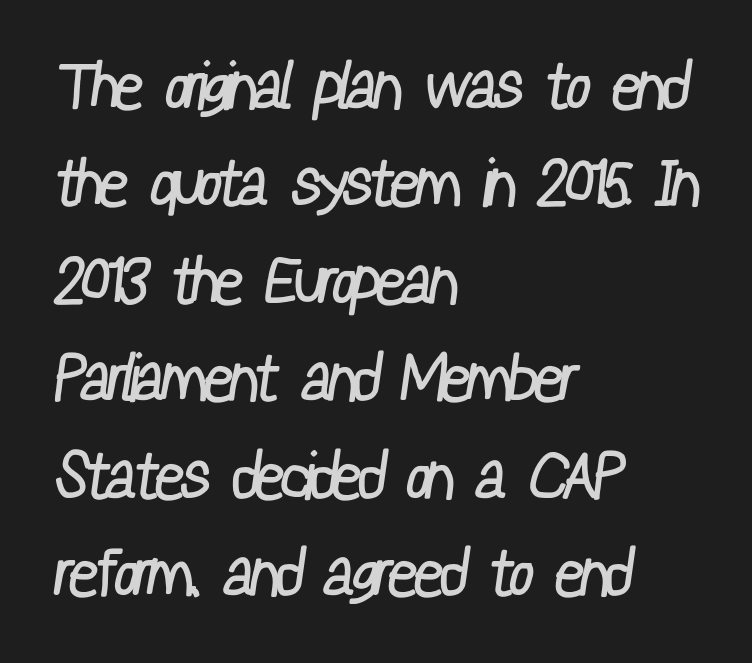
The glyphs in this specimen are sans serif. In CSS terms this would be text-align: left. A clean baseline with only descenders dipping below it. Line spacing here is normal.
